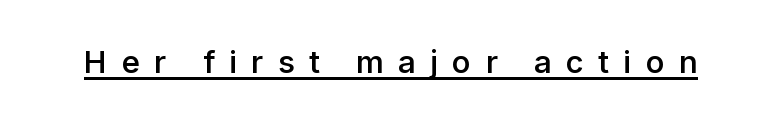
{"serif": "no", "italic": "no", "bold": "semi", "weight": "semibold", "width": "normal", "stroke_contrast": "low", "x_height": "medium", "monospaced": "no", "underline": "yes", "letter_spacing": "wide", "letter_spacing_em": 0.46, "glyph_px": 31}
